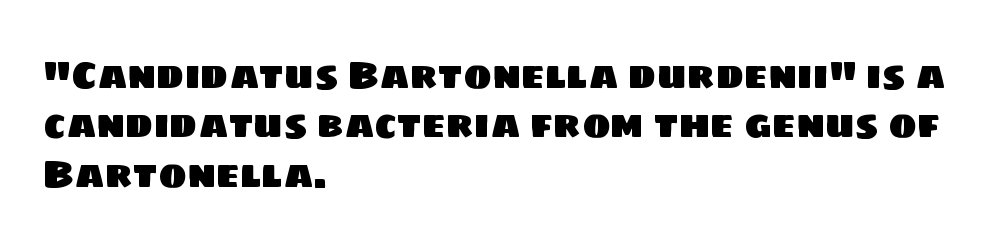
Q: Is the typeface a serif or a sans-serif typeface? A: Sans-serif.
Q: Is the text underlined? A: No.
Q: How is the paragraph aligned? A: Left-aligned.
Q: Is the spacing between letters normal or unusually wide? A: Normal.
Q: Is the spacing between lines tight, normal or loose? A: Normal.
Q: Width (condensed, normal, or wide)? A: Normal.
Q: Stroke contrast? A: Low.
Q: x-height? A: Large.
Q: Monospaced? A: No.
